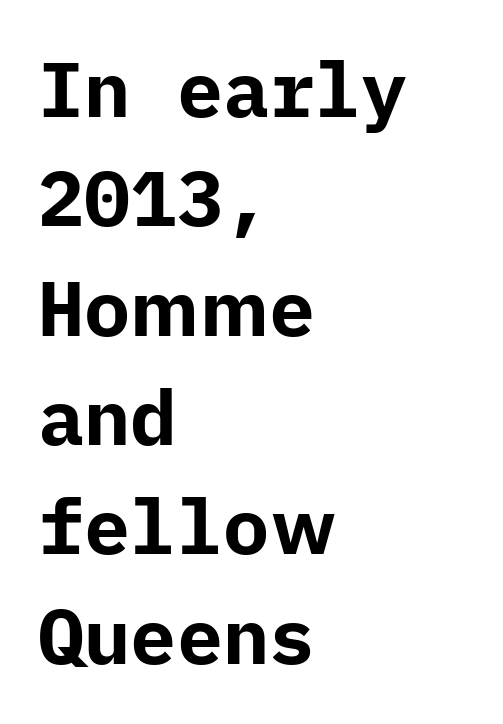
Q: Is the text bold? A: Yes.
Q: Is the text italic (slanted)? A: No, it is upright.
Q: Is the typeface a serif or a sans-serif typeface? A: Sans-serif.
Q: Is the text underlined? A: No.
Q: How is the paragraph aligned? A: Left-aligned.
Q: Is the spacing between letters normal or unusually wide? A: Normal.
Q: Is the spacing between lines tight, normal or loose? A: Normal.
Q: Width (condensed, normal, or wide)? A: Normal.
Q: Stroke contrast? A: Low.
Q: x-height? A: Medium.
